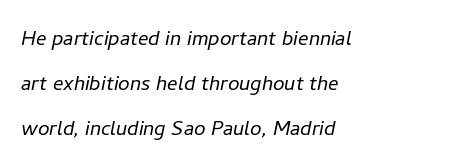
The image shows 26 px text type, italic (leaning right); set left-aligned, line spacing 1.74x, normal letter spacing, not underlined.
